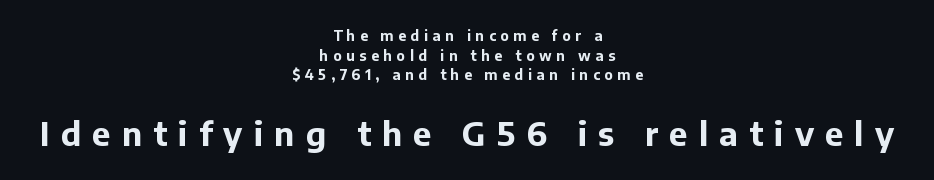
The image shows 33 px bold sans-serif type, upright; set centered, normal line spacing (1.41x), unusually wide letter spacing (+0.34 em), not underlined; the second (bottom) block is 2.36x larger; low stroke contrast and a medium x-height.
